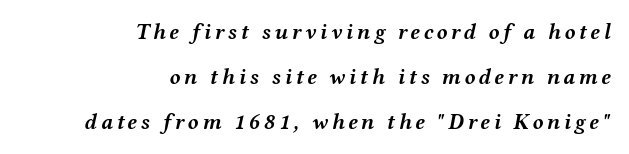
{"italic": "yes", "lean": "right", "slant_degrees": 12, "bold": "yes", "underline": "no", "align": "right", "line_spacing": "loose", "line_spacing_ratio": 2.04, "glyph_px": 22}
